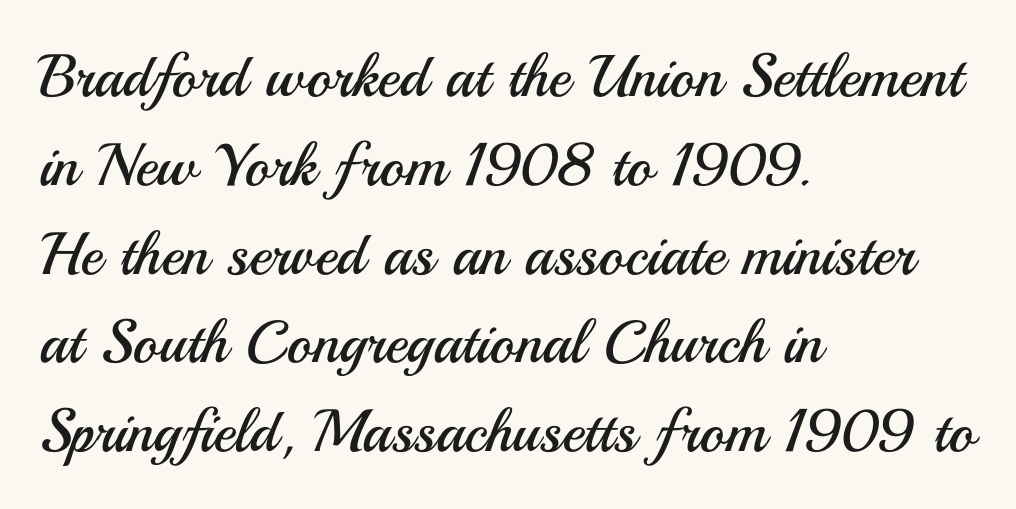
Q: Is the text bold? A: No.
Q: Is the text italic (slanted)? A: Yes.
Q: Is the typeface a serif or a sans-serif typeface? A: Sans-serif.
Q: Is the text underlined? A: No.
Q: How is the paragraph aligned? A: Left-aligned.
Q: Is the spacing between letters normal or unusually wide? A: Normal.
Q: Is the spacing between lines tight, normal or loose? A: Normal.
Q: Width (condensed, normal, or wide)? A: Normal.
Q: Stroke contrast? A: Medium.
Q: x-height? A: Small.
Q: Monospaced? A: No.
